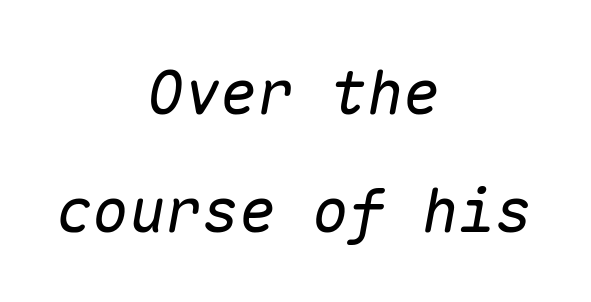
Q: Is the text bold? A: No.
Q: Is the text italic (slanted)? A: Yes, it leans right by about 10 degrees.
Q: Is the text underlined? A: No.
Q: How is the paragraph aligned? A: Centered.
Q: Is the spacing between letters normal or unusually wide? A: Normal.
Q: Is the spacing between lines tight, normal or loose? A: Loose.
Q: Width (condensed, normal, or wide)? A: Normal.
Q: Stroke contrast? A: Low.
Q: x-height? A: Medium.
Q: Monospaced? A: Yes.
